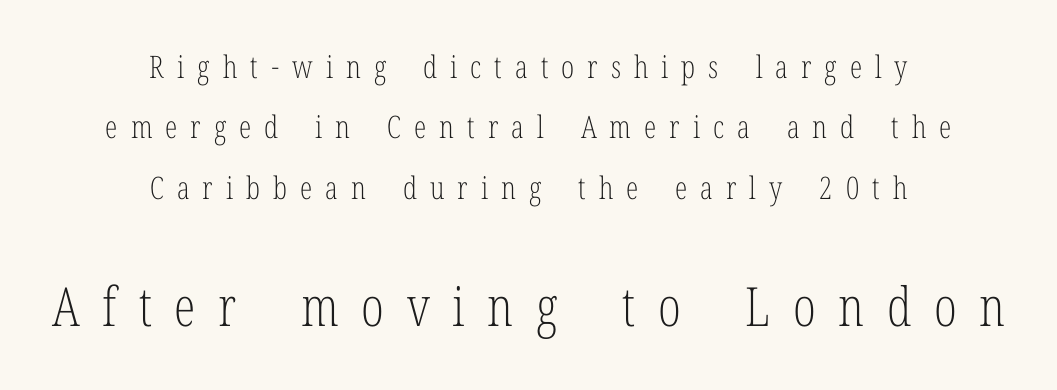
Q: Is the text bold? A: No.
Q: Is the text italic (slanted)? A: No, it is upright.
Q: Is the typeface a serif or a sans-serif typeface? A: Serif.
Q: Is the text underlined? A: No.
Q: How is the paragraph aligned? A: Centered.
Q: Is the spacing between letters normal or unusually wide? A: Unusually wide.
Q: Is the spacing between lines tight, normal or loose? A: Loose.
Q: Which block of text is set in a larger size, the first (top) or the second (bottom)? A: The second (bottom) one.
Q: Width (condensed, normal, or wide)? A: Condensed.
Q: Stroke contrast? A: Low.
Q: x-height? A: Medium.
Q: Monospaced? A: No.
